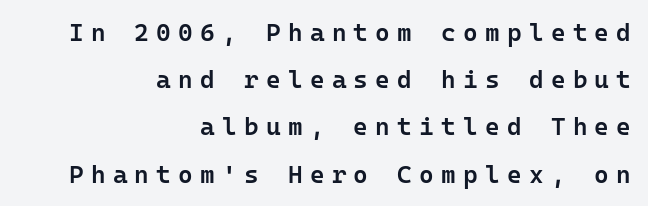
{"italic": "no", "bold": "semi", "underline": "no", "align": "right", "line_spacing_ratio": 1.89, "letter_spacing": "wide", "letter_spacing_em": 0.29, "glyph_px": 25}
